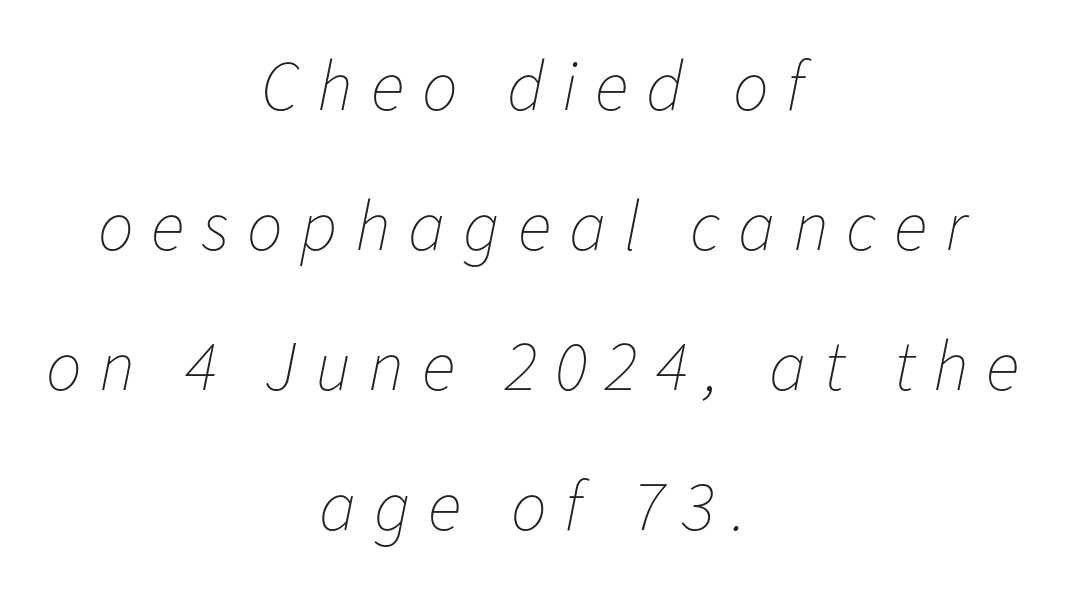
The image shows 71 px thin type, italic (leaning right); set centered, loose line spacing (1.97x), unusually wide letter spacing (+0.25 em), not underlined; low stroke contrast and a medium x-height.
